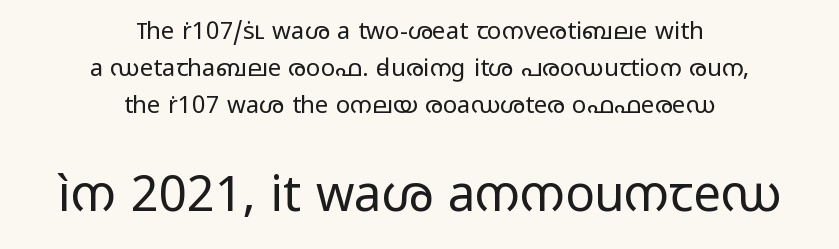
The image shows 49 px regular-weight, wide sans-serif type, upright; set centered, normal line spacing (1.54x), normal letter spacing, not underlined; the second (bottom) block is 2.04x larger; low stroke contrast and a medium x-height.
